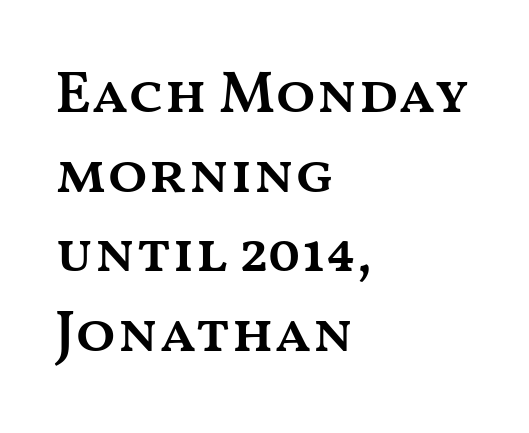
Look at the stroke-to-counter ratio: somewhat heavy, a semibold. Vertical spacing — default. Underlining? Definitely not there. Each line starts at the same left margin while the right side varies. In terms of posture, this sample is upright.
